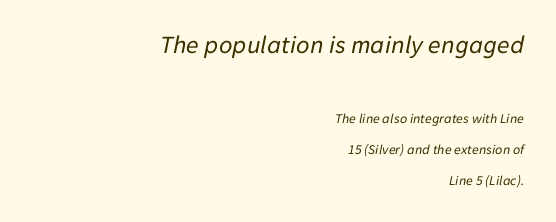
The image shows 26 px text type, italic (leaning right); set right-aligned, loose line spacing (2.23x), normal letter spacing, not underlined; the first (top) block is 1.86x larger.
